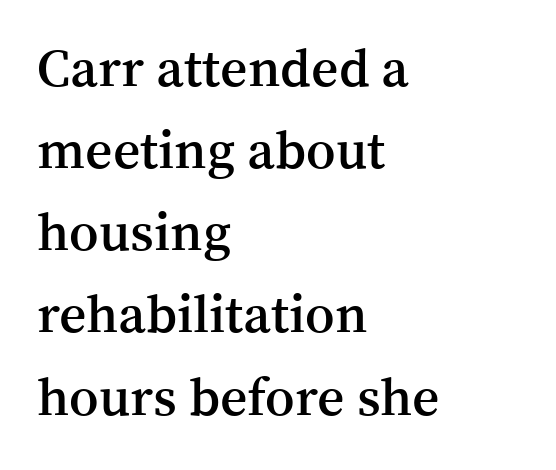
{"serif": "yes", "italic": "no", "bold": "semi", "weight": "semibold", "width": "normal", "stroke_contrast": "medium", "x_height": "medium", "monospaced": "no", "underline": "no", "align": "left", "line_spacing": "normal", "line_spacing_ratio": 1.55, "letter_spacing": "normal", "letter_spacing_em": 0.0, "glyph_px": 53}
